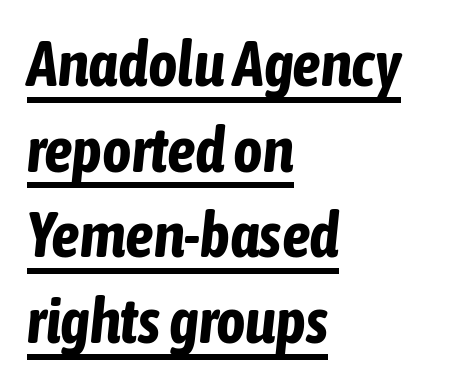
Q: Is the text bold? A: Yes.
Q: Is the text italic (slanted)? A: Yes, it leans right by about 6 degrees.
Q: Is the text underlined? A: Yes.
Q: How is the paragraph aligned? A: Left-aligned.
Q: Is the spacing between letters normal or unusually wide? A: Normal.
Q: Is the spacing between lines tight, normal or loose? A: Normal.
Q: Width (condensed, normal, or wide)? A: Condensed.
Q: Stroke contrast? A: Low.
Q: x-height? A: Medium.
Q: Monospaced? A: No.
